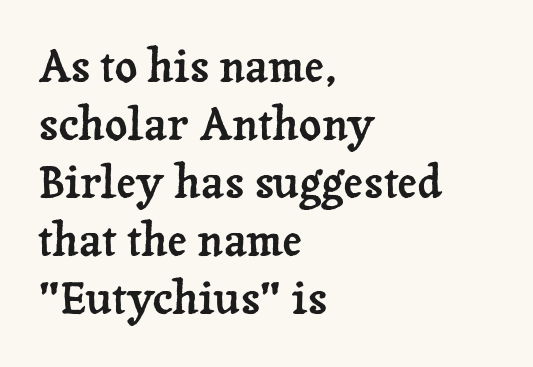
The image shows 44 px serif type, upright; set left-aligned, normal line spacing (1.32x), normal letter spacing, not underlined; low stroke contrast and a medium x-height.
